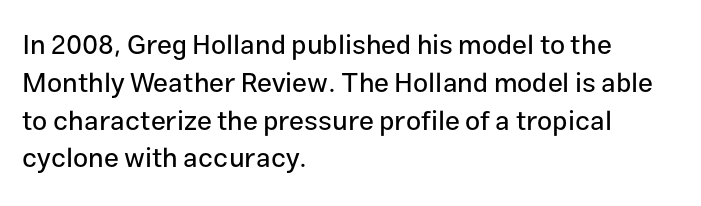
The image shows 27 px text type, upright; set left-aligned, normal line spacing (1.4x), normal letter spacing, not underlined.
